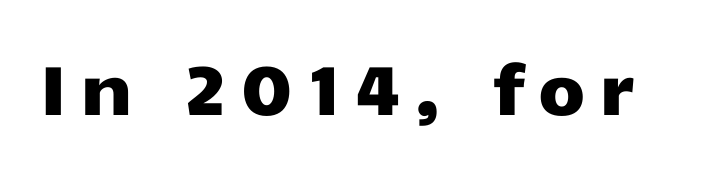
{"serif": "no", "italic": "no", "width": "wide", "stroke_contrast": "low", "x_height": "medium", "monospaced": "no", "underline": "no", "glyph_px": 69}
